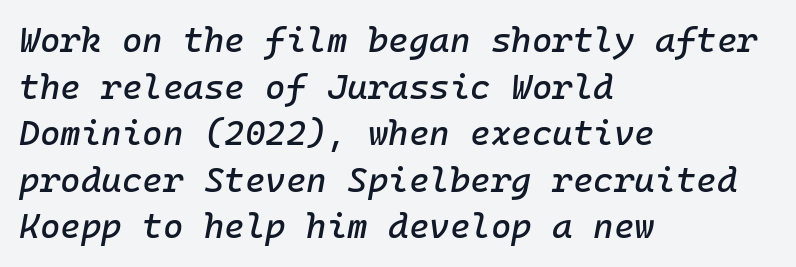
Q: Is the text italic (slanted)? A: Yes, it leans right by about 10 degrees.
Q: Is the text underlined? A: No.
Q: How is the paragraph aligned? A: Left-aligned.
Q: Is the spacing between letters normal or unusually wide? A: Normal.
Q: Is the spacing between lines tight, normal or loose? A: Normal.
Q: Width (condensed, normal, or wide)? A: Normal.
Q: Stroke contrast? A: Low.
Q: x-height? A: Medium.
